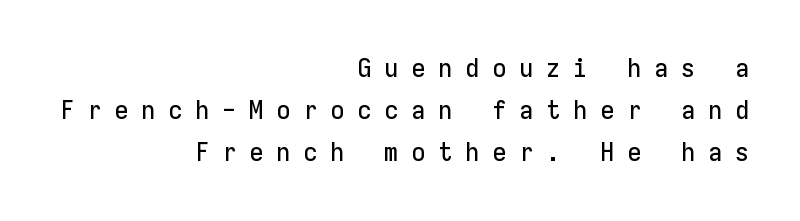
Someone cranked the tracking dial way up on this one. Students, observe: this is what conventionally led text looks like. These lines are set flush right with a ragged left edge. Any mark beneath the type? The region is blank.
